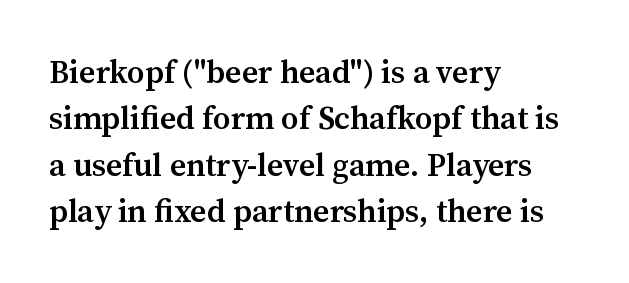
Compared with a centered layout, this one pins lines to the left instead. The lettering holds an erect, upright posture throughout. The baseline area is clear. Tracking value appears to be zero — textbook default spacing. The designer left line spacing at the default.
